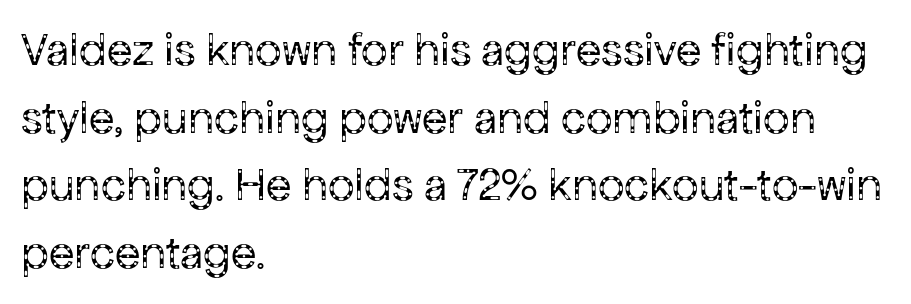
Counters stay open thanks to moderate or lighter strokes. Where is the straight margin? On the left. Descenders are the only things crossing below the line. The passage shown is typeset with a sans-serif family. A typesetter would call this zero additional tracking.
